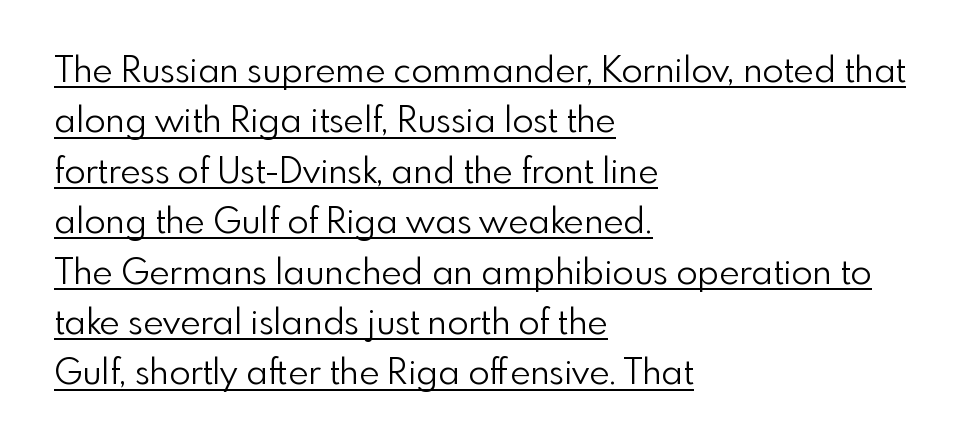
Q: Is the text bold? A: No.
Q: Is the text italic (slanted)? A: No, it is upright.
Q: Is the typeface a serif or a sans-serif typeface? A: Sans-serif.
Q: Is the text underlined? A: Yes.
Q: How is the paragraph aligned? A: Left-aligned.
Q: Is the spacing between letters normal or unusually wide? A: Normal.
Q: Is the spacing between lines tight, normal or loose? A: Normal.
Q: Width (condensed, normal, or wide)? A: Normal.
Q: x-height? A: Small.
Q: Monospaced? A: No.
